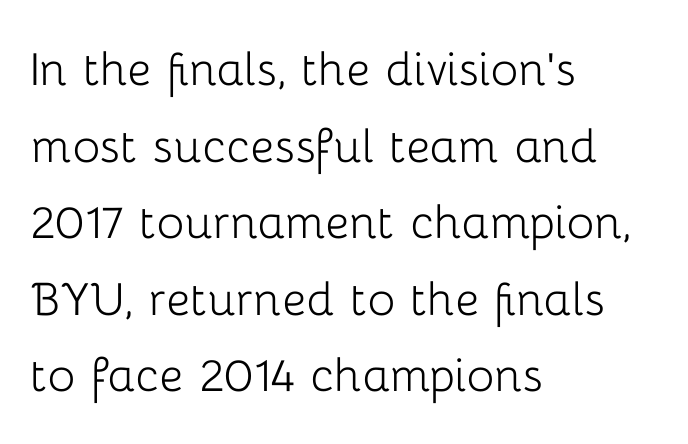
{"serif": "no", "italic": "no", "bold": "no", "weight": "light", "width": "normal", "stroke_contrast": "low", "x_height": "medium", "monospaced": "no", "underline": "no", "align": "left", "line_spacing": "normal", "line_spacing_ratio": 1.32, "letter_spacing": "normal", "letter_spacing_em": 0.0, "glyph_px": 58}
